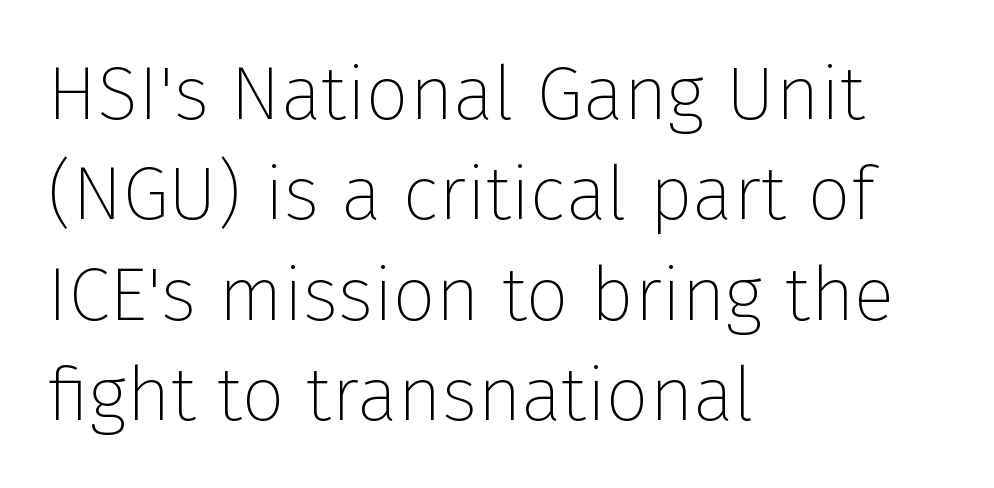
Q: Is the text bold? A: No.
Q: Is the text italic (slanted)? A: No, it is upright.
Q: Is the typeface a serif or a sans-serif typeface? A: Sans-serif.
Q: Is the text underlined? A: No.
Q: How is the paragraph aligned? A: Left-aligned.
Q: Is the spacing between letters normal or unusually wide? A: Normal.
Q: Is the spacing between lines tight, normal or loose? A: Normal.
Q: Width (condensed, normal, or wide)? A: Normal.
Q: Stroke contrast? A: Low.
Q: x-height? A: Medium.
Q: Monospaced? A: No.
